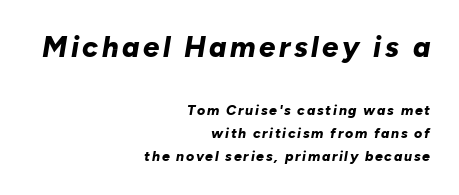
It's the slanting kind of type. A normal amount of white space separates one row of letters from the next. A student would notice the top passage is typeset larger than what follows. The letters are bold, with thick, heavy strokes. Proportional: the letters do not fall into vertical columns.
